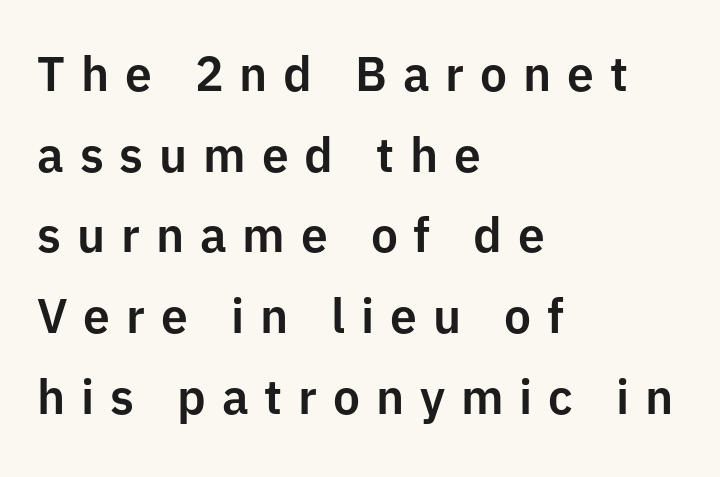
The lettering stays uniformly vertical, giving the passage a roman look. Serif or sans? Sans — the stroke terminals are bare. The rows are spaced the way most documents space them. Here the designer chose a conventional face with non-uniform glyph widths. In CSS terms this would be text-align: left.
